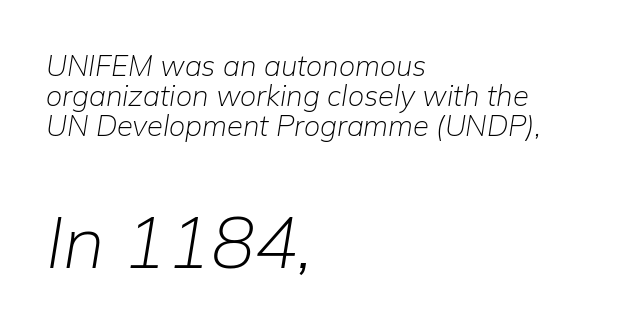
Q: Is the text bold? A: No.
Q: Is the text italic (slanted)? A: Yes, it leans right by about 9 degrees.
Q: Is the text underlined? A: No.
Q: How is the paragraph aligned? A: Left-aligned.
Q: Is the spacing between letters normal or unusually wide? A: Normal.
Q: Is the spacing between lines tight, normal or loose? A: Tight.
Q: Which block of text is set in a larger size, the first (top) or the second (bottom)? A: The second (bottom) one.
Q: Width (condensed, normal, or wide)? A: Normal.
Q: Stroke contrast? A: Low.
Q: x-height? A: Medium.
Q: Monospaced? A: No.
